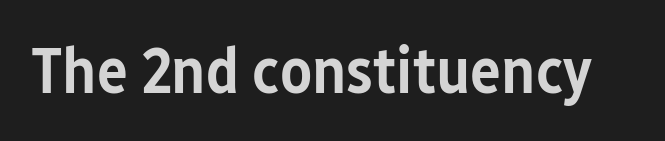
Font category for this specimen: sans-serif. Plain, unruled lines of type. Characters follow at the spacing the type designer built in. This sample has the flowing, uneven cadence of proportional lettering.
